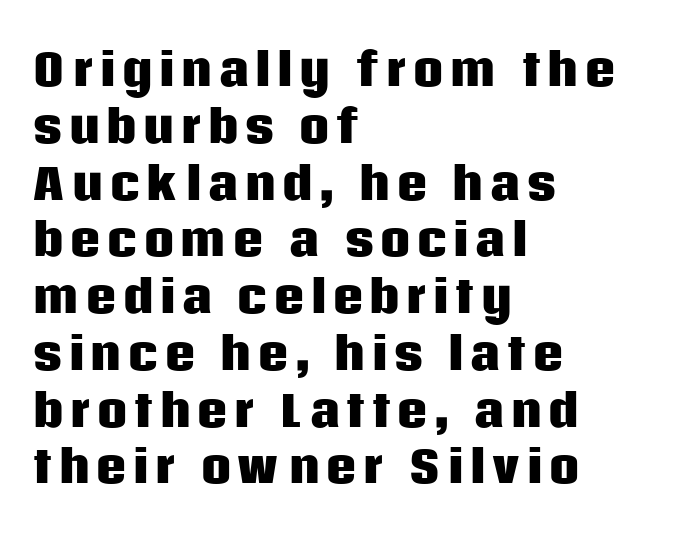
{"serif": "no", "italic": "no", "bold": "yes", "weight": "heavy", "width": "normal", "stroke_contrast": "low", "x_height": "large", "monospaced": "no", "underline": "no", "align": "left", "line_spacing": "normal", "line_spacing_ratio": 1.32, "glyph_px": 43}
